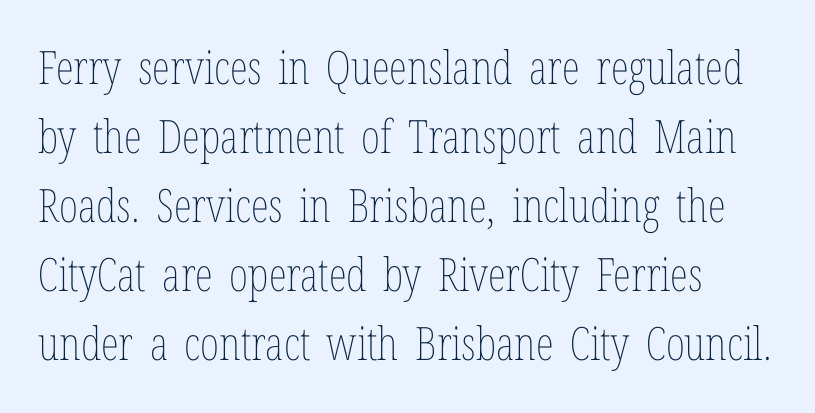
Q: Is the text bold? A: No.
Q: Is the text italic (slanted)? A: No, it is upright.
Q: Is the text underlined? A: No.
Q: How is the paragraph aligned? A: Left-aligned.
Q: Is the spacing between letters normal or unusually wide? A: Normal.
Q: Is the spacing between lines tight, normal or loose? A: Normal.
Q: Width (condensed, normal, or wide)? A: Condensed.
Q: Stroke contrast? A: Low.
Q: x-height? A: Medium.
Q: Monospaced? A: No.
